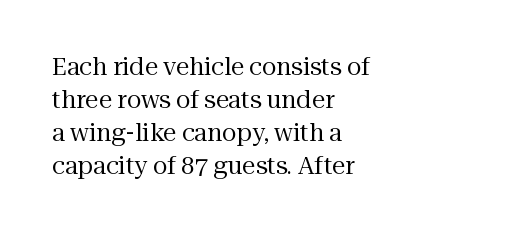
These lines stack with their left ends in a neat column. Letters rest on an invisible, unmarked baseline. The lines sit at an ordinary, default distance from one another. The type sits square on the baseline with zero lean. No letter is thick-stroked: the sample isn't bold. Default kerning and tracking; the words read as compact shapes.
